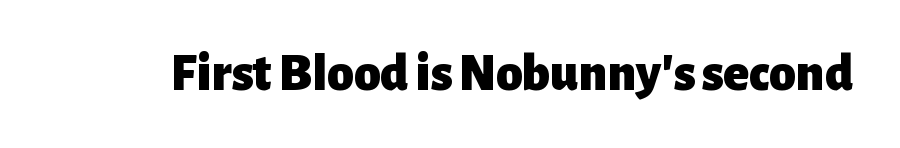
Q: Is the text bold? A: Yes.
Q: Is the text italic (slanted)? A: No, it is upright.
Q: Is the typeface a serif or a sans-serif typeface? A: Sans-serif.
Q: Is the text underlined? A: No.
Q: Is the spacing between letters normal or unusually wide? A: Normal.
Q: Width (condensed, normal, or wide)? A: Normal.
Q: Stroke contrast? A: Low.
Q: x-height? A: Medium.
Q: Monospaced? A: No.
